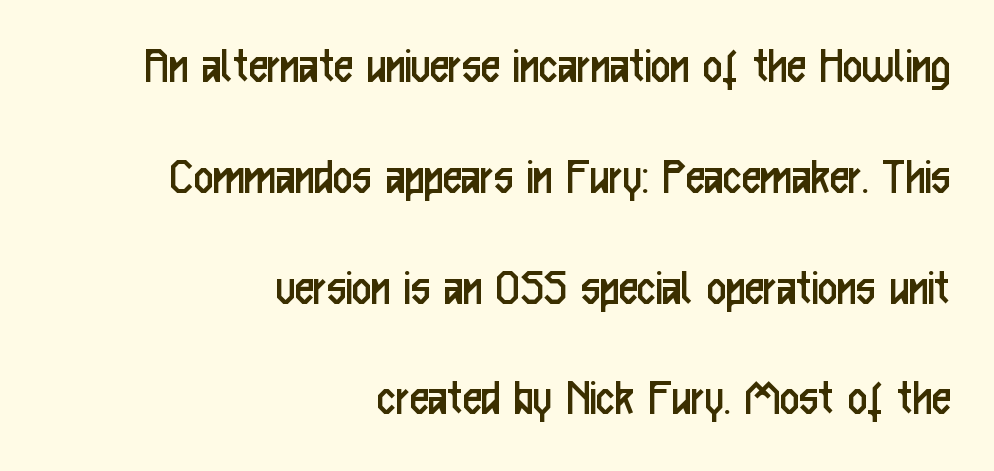
The lines in this sample share a right terminus and differ only in where they begin. In terms of posture, this sample is upright. Letters rest on an invisible, unmarked baseline. The designer dialed line spacing up above the default. This sample has the flowing, uneven cadence of proportional lettering. Counters stay open thanks to moderate or lighter strokes.
